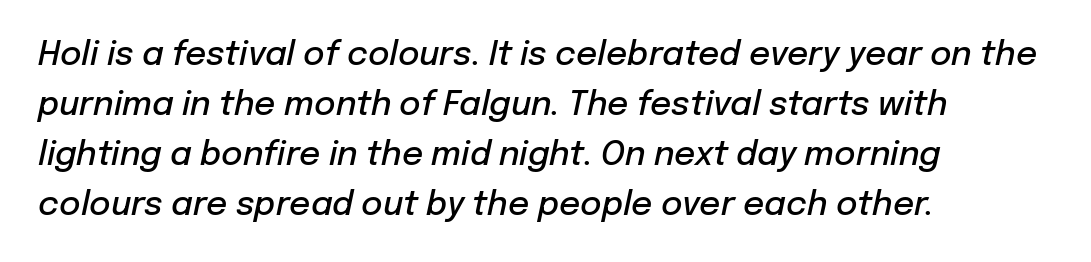
Q: Is the text bold? A: Semi-bold.
Q: Is the text italic (slanted)? A: Yes, it leans right by about 12 degrees.
Q: Is the text underlined? A: No.
Q: How is the paragraph aligned? A: Left-aligned.
Q: Is the spacing between letters normal or unusually wide? A: Normal.
Q: Is the spacing between lines tight, normal or loose? A: Normal.
Q: Width (condensed, normal, or wide)? A: Normal.
Q: Stroke contrast? A: Low.
Q: x-height? A: Medium.
Q: Monospaced? A: No.
